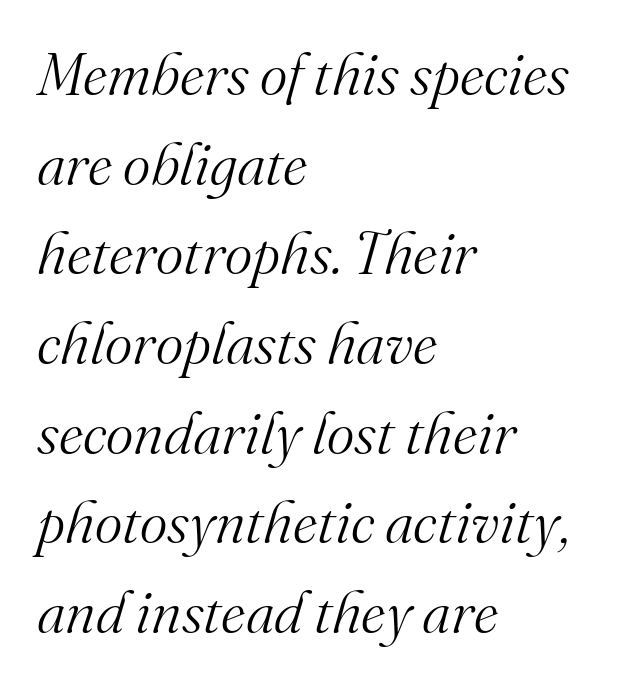
Letters have the restrained weight of plain body copy at most. Regarding serifs, this sample has them. Compared with typical body copy, the letter spacing here is the same. The baseline area is clear.
